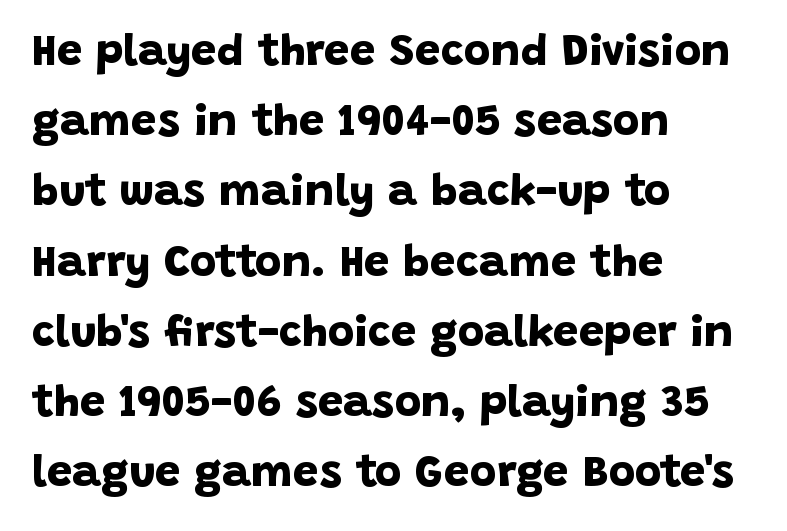
Nobody drew a line under any word here. Each letter's strokes conclude bluntly, with no projecting serifs. Notice how the passage keeps a crisp vertical edge on the left only. How heavy is the stroke? Heavy — this is a bold. Here the designer chose a conventional face with non-uniform glyph widths.
